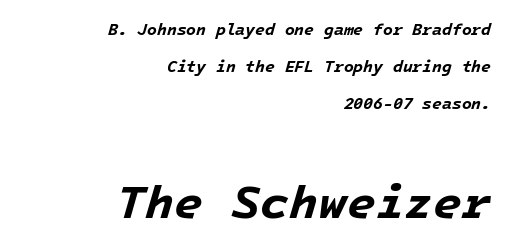
Anything drawn beneath the words? Only blank space. Airy leading. This rendering uses right alignment, leaving the left contour irregular. Honestly, the letter spacing is just normal — you wouldn't notice it. This is heavy type, rendered in bold.
